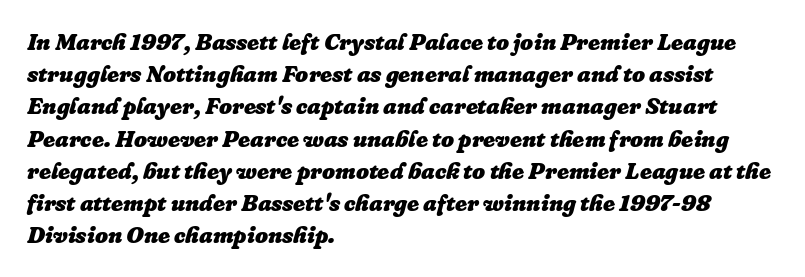
A typesetter would call this leading conventional body-copy spacing. Heft: maximum for text — a bold. Look at the tracking — it's just the regular setting, nothing added. Posture: slanted. Honestly, there is no underline to notice here at all. Visually the block forms a straight wall on the left and a jagged coastline on the right.
